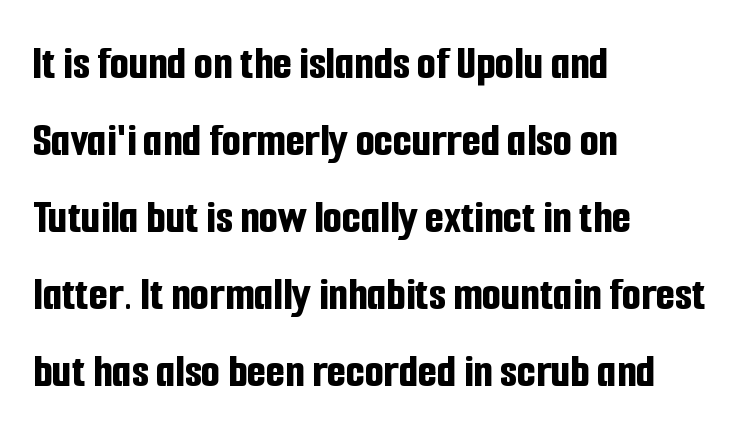
The image shows 49 px bold, condensed sans-serif type, upright; set left-aligned, normal line spacing (1.57x), normal letter spacing, not underlined; low stroke contrast and a medium x-height.
